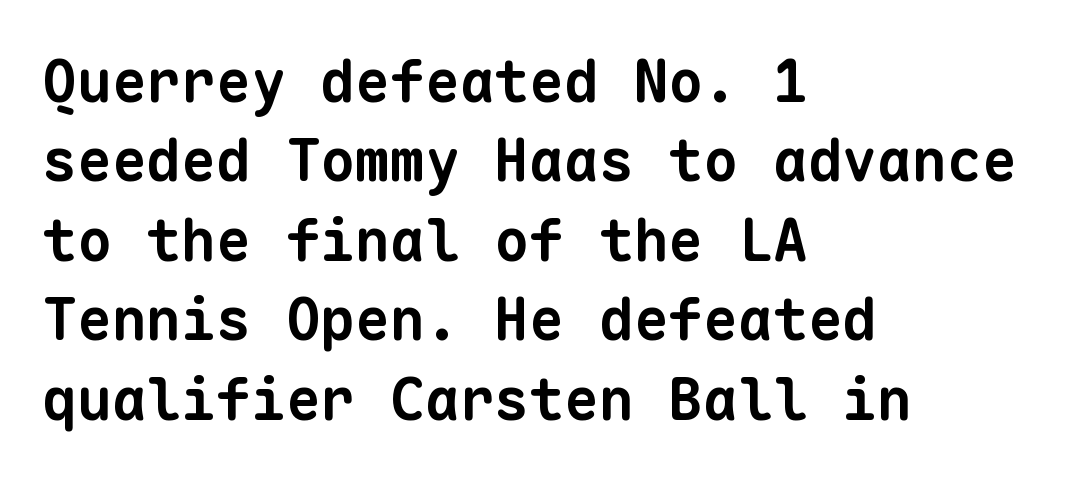
Descenders are the only things crossing below the line. No feet cap the strokes, marking this as sans-serif type. Every letter is thick-stroked: bold, no question. A typesetter would call this zero additional tracking. The rag falls on the right side of this text block. Successive baselines arrive at the customary interval.
